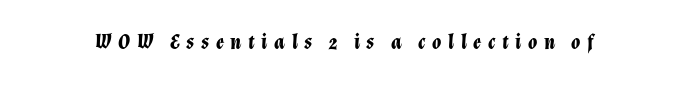
Q: Is the text bold? A: Yes.
Q: Is the text italic (slanted)? A: Yes, it leans right by about 12 degrees.
Q: Is the text underlined? A: No.
Q: Is the spacing between letters normal or unusually wide? A: Unusually wide.
